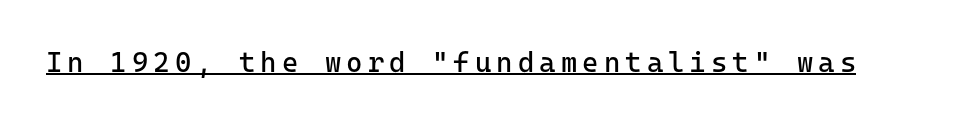
{"serif": "no", "italic": "no", "bold": "no", "weight": "regular", "width": "normal", "stroke_contrast": "low", "x_height": "medium", "underline": "yes", "glyph_px": 28}
